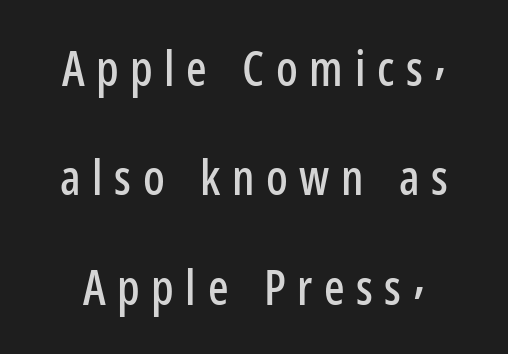
Q: Is the text italic (slanted)? A: No, it is upright.
Q: Is the typeface a serif or a sans-serif typeface? A: Sans-serif.
Q: Is the text underlined? A: No.
Q: Is the spacing between letters normal or unusually wide? A: Unusually wide.
Q: Is the spacing between lines tight, normal or loose? A: Loose.
Q: Width (condensed, normal, or wide)? A: Condensed.
Q: Stroke contrast? A: Low.
Q: x-height? A: Medium.
Q: Monospaced? A: No.
